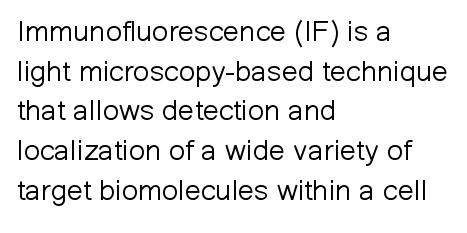
Notice how the stems are strictly vertical — no italics here. The strokes are not fattened; the text isn't bold. The letterforms sit shoulder to shoulder at normal distance. The strip under each line holds only bare page.
